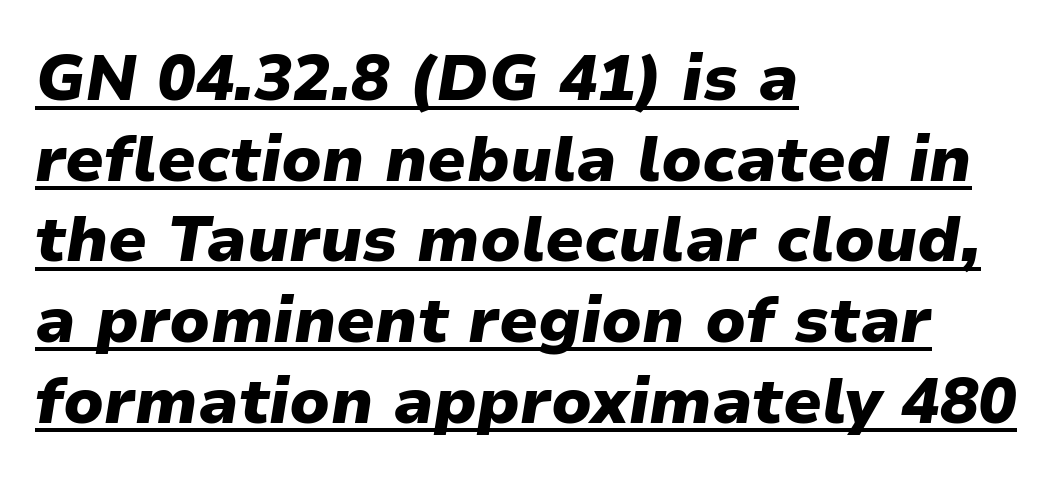
{"italic": "yes", "lean": "right", "slant_degrees": 9, "bold": "yes", "weight": "heavy", "width": "normal", "stroke_contrast": "low", "x_height": "medium", "monospaced": "no", "underline": "yes", "align": "left", "line_spacing": "normal", "line_spacing_ratio": 1.26, "letter_spacing": "normal", "letter_spacing_em": 0.0, "glyph_px": 64}
